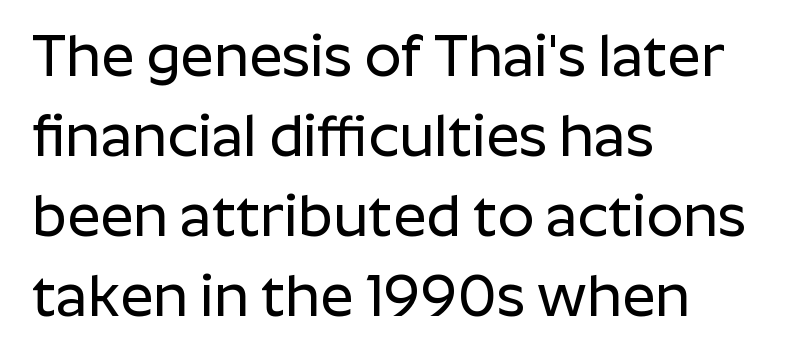
The image shows 58 px sans-serif type, upright; set left-aligned, normal line spacing (1.38x), normal letter spacing, not underlined; low stroke contrast and a medium x-height.
